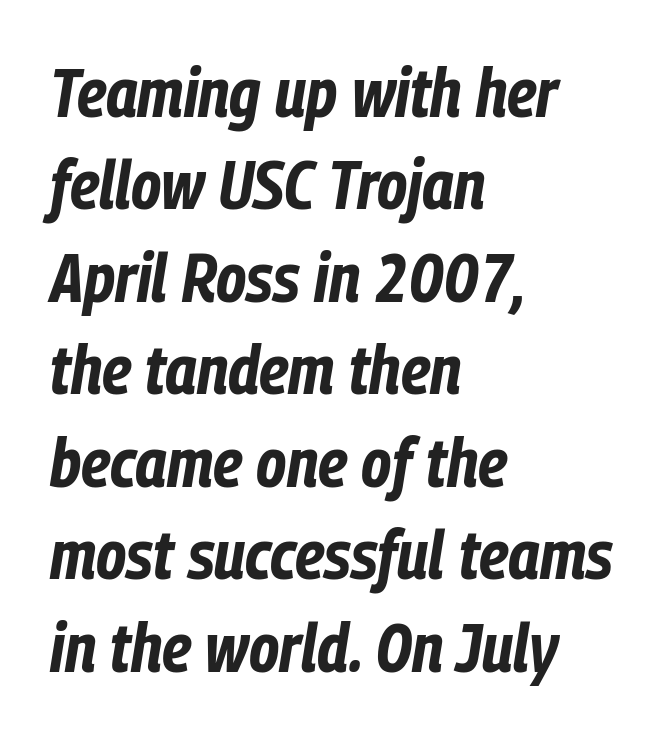
{"italic": "yes", "lean": "right", "slant_degrees": 9, "bold": "yes", "weight": "bold", "width": "condensed", "stroke_contrast": "low", "x_height": "medium", "monospaced": "no", "underline": "no", "align": "left", "line_spacing": "normal", "line_spacing_ratio": 1.34, "letter_spacing": "normal", "letter_spacing_em": 0.0, "glyph_px": 69}
